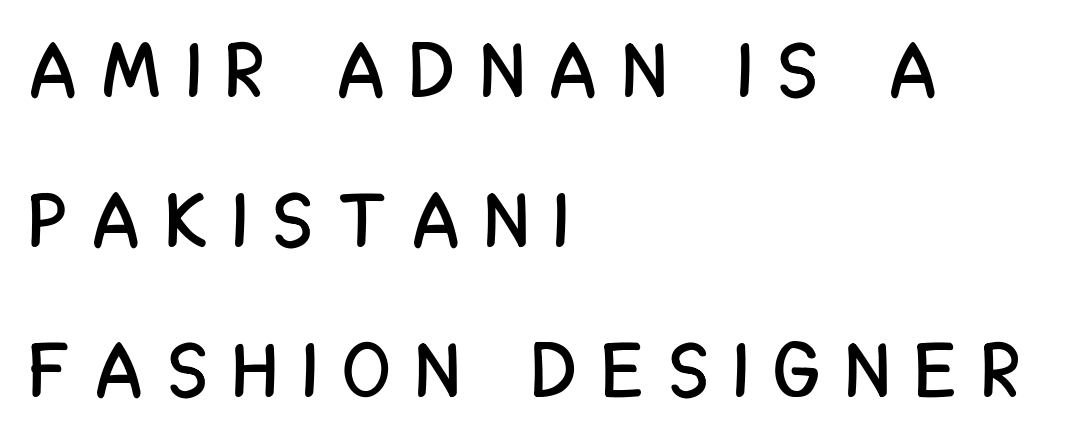
{"serif": "no", "italic": "no", "width": "condensed", "stroke_contrast": "low", "x_height": "large", "monospaced": "no", "underline": "no", "align": "left", "line_spacing": "loose", "line_spacing_ratio": 1.95, "letter_spacing": "wide", "letter_spacing_em": 0.36, "glyph_px": 77}
